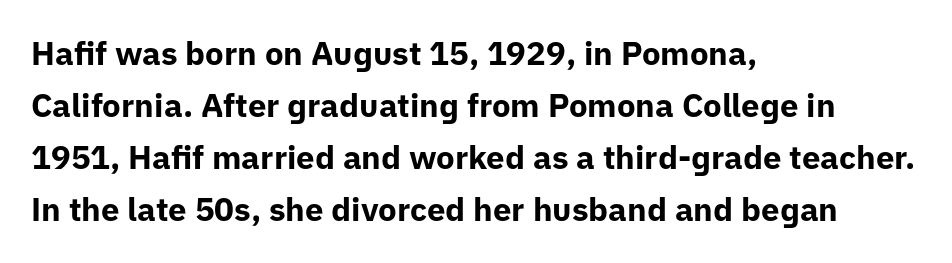
The letters sit at their default tracking, neither squeezed nor spread. Do the letters lean? They stand straight. Think of a printed novel: that variable character pitch is what you see here. Observe the absence of serifs on each vertical stroke in this sample.
